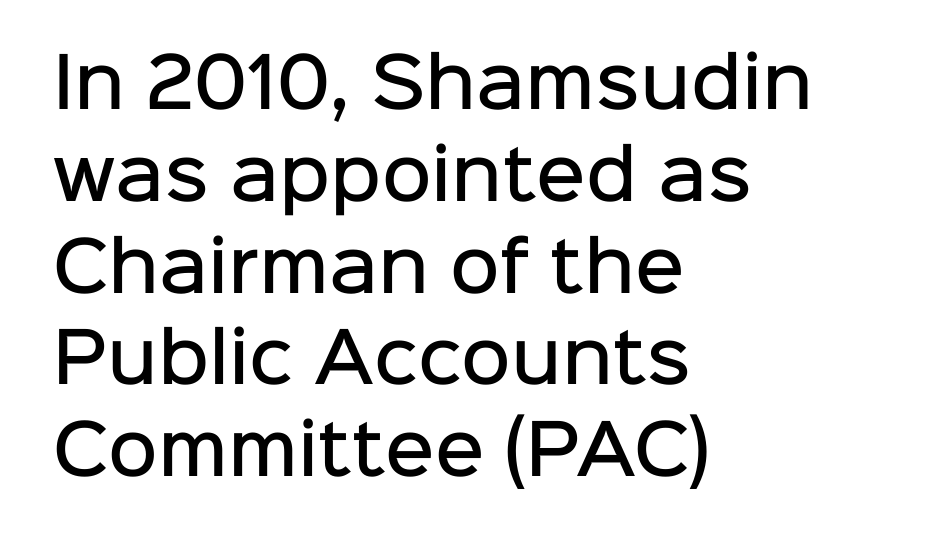
All the whitespace from short lines collects on the right. Spacing verdict: proportional, widths tailored to each character. These lines carry some extra weight — a demibold, not a full bold. The rendering uses a moderate line-height, typical for paragraphs. Only glyphs here, with clear space below each row. The type sits square on the baseline with zero lean.
